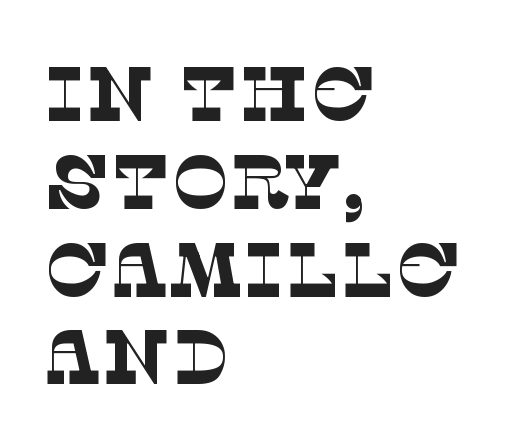
A typesetter would call this proportional, since set widths differ per character. Horizontal alignment here is leftward, the default for most running prose. This block would grow much taller if given ordinary leading; it's compressed now. Yep, those are serifs on the letters. Short note: letters normally spaced.
